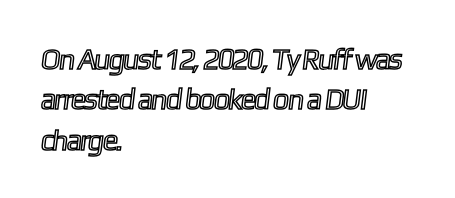
The image shows 29 px condensed type; set left-aligned, normal line spacing (1.39x), normal letter spacing, not underlined; a medium x-height.
